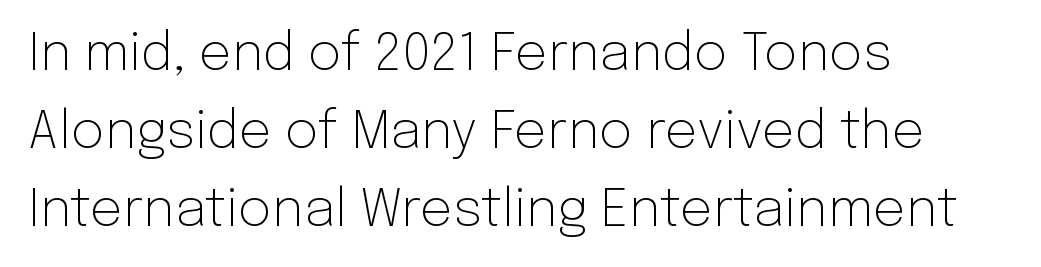
The image shows 52 px light sans-serif type, upright; set left-aligned, normal line spacing (1.5x), normal letter spacing, not underlined; low stroke contrast and a medium x-height.
